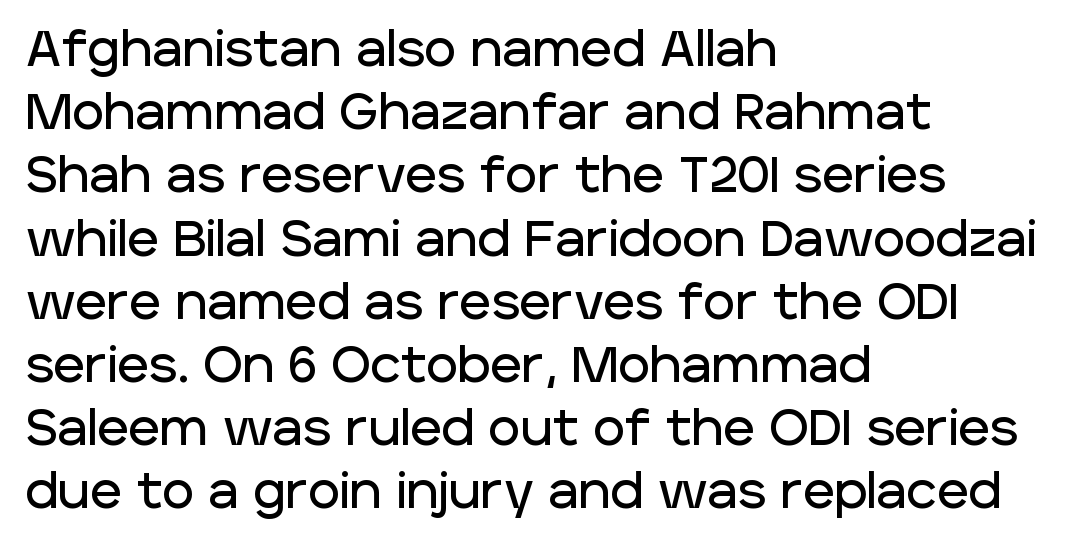
Q: Is the text italic (slanted)? A: No, it is upright.
Q: Is the typeface a serif or a sans-serif typeface? A: Sans-serif.
Q: Is the text underlined? A: No.
Q: How is the paragraph aligned? A: Left-aligned.
Q: Is the spacing between letters normal or unusually wide? A: Normal.
Q: Is the spacing between lines tight, normal or loose? A: Normal.
Q: Width (condensed, normal, or wide)? A: Normal.
Q: Stroke contrast? A: Low.
Q: x-height? A: Large.
Q: Monospaced? A: No.
